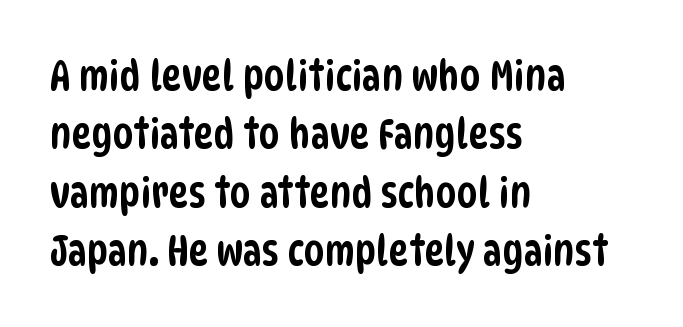
The rendering uses natural spacing where letterforms have individual widths. What stands out about the letter spacing? Nothing — it is the standard amount. Caption: multi-line text, flush left, ragged right. A bare baseline throughout the passage. The leading is moderate, giving the passage an even texture.
